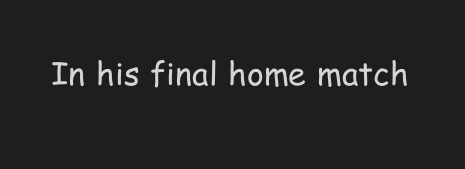
The image shows 32 px regular-weight, condensed sans-serif type, upright; set normal letter spacing, not underlined; low stroke contrast and a medium x-height.
